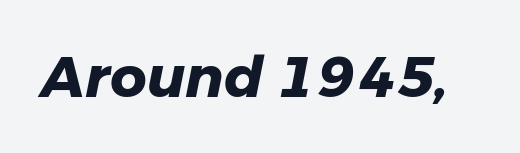
Q: Is the text bold? A: Yes.
Q: Is the text italic (slanted)? A: Yes, it leans right by about 11 degrees.
Q: Is the text underlined? A: No.
Q: Is the spacing between letters normal or unusually wide? A: Normal.
Q: Width (condensed, normal, or wide)? A: Normal.
Q: Stroke contrast? A: Low.
Q: x-height? A: Medium.
Q: Monospaced? A: No.
